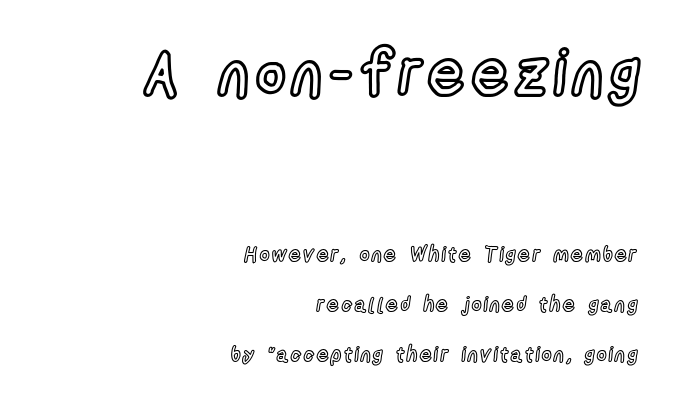
Regarding leading, the lines here are spaced well apart. Note the varied advance widths — an 'i' is clearly narrower than an 'm'. The compositor pushed each line to the right boundary. Nobody drew a line under any word here.
